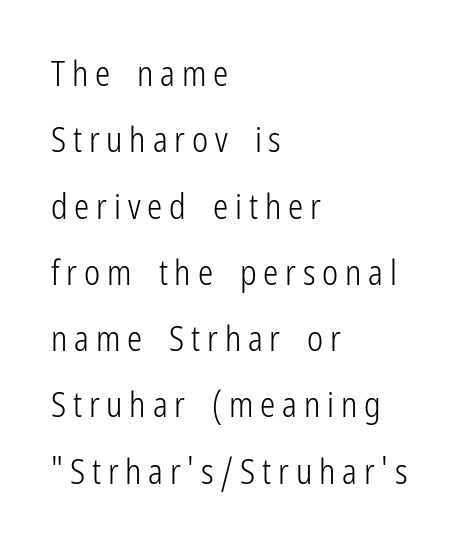
The image shows 34 px light, condensed sans-serif type, upright; set left-aligned, loose line spacing (1.95x), unusually wide letter spacing (+0.2 em), not underlined; low stroke contrast and a medium x-height.
